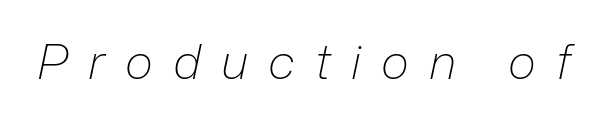
The letters are slanted; this is an italic face. Plain, unruled lines of type. Stem width sits at or under what a default text font uses. This sample has the flowing, uneven cadence of proportional lettering. Is the letter spacing exaggerated? Yes — the characters are pushed far apart.
